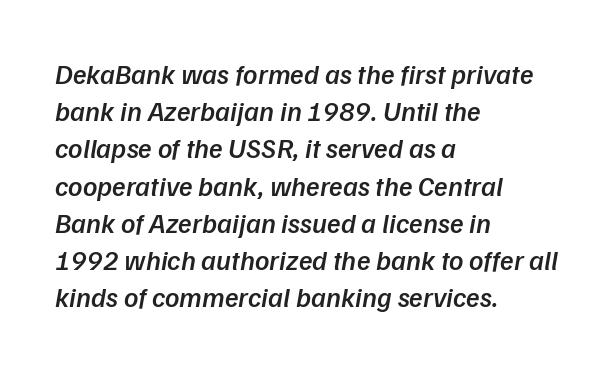
The image shows 28 px semibold type, italic (leaning right); set left-aligned, normal line spacing (1.33x), normal letter spacing, not underlined; low stroke contrast and a medium x-height.
